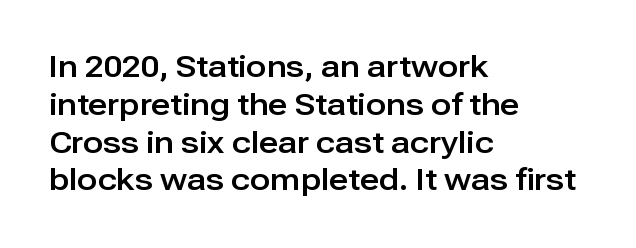
The image shows 30 px sans-serif type, upright; set left-aligned, normal line spacing (1.26x), normal letter spacing, not underlined; low stroke contrast and a medium x-height.
